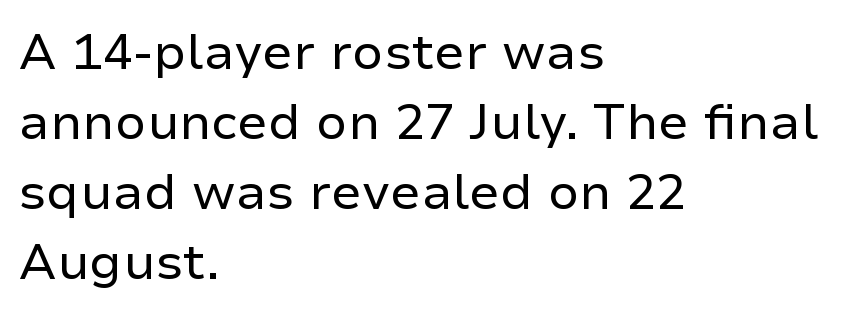
Serifs: no, the terminals of the letterforms are clean. Check the space under the baseline: it is left empty. Unbolded letterforms with no extra heft. Students, observe: this is what conventionally led text looks like. These lines are rendered in a variable-pitch font. A typesetter would call this zero additional tracking.
